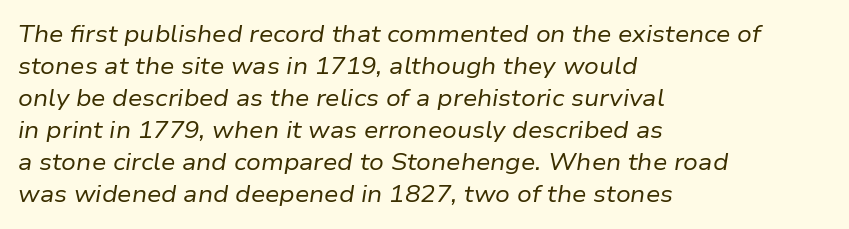
The line texture is even and compact thanks to regular tracking. This sample uses an oblique cut, with every glyph tilted off the vertical. Every row of glyphs begins at an identical x-position on the left. The space beneath each line is pristine and unruled. Rows of type keep a routine distance in the vertical direction.
